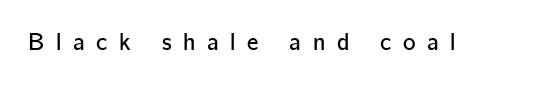
{"italic": "no", "underline": "no", "letter_spacing": "wide", "letter_spacing_em": 0.48, "glyph_px": 24}
